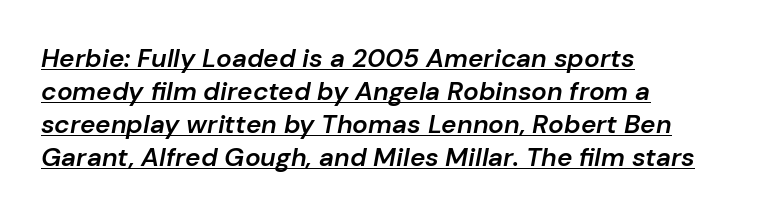
The image shows 26 px text type, italic (leaning right); set left-aligned, normal line spacing (1.27x), normal letter spacing, underlined.
